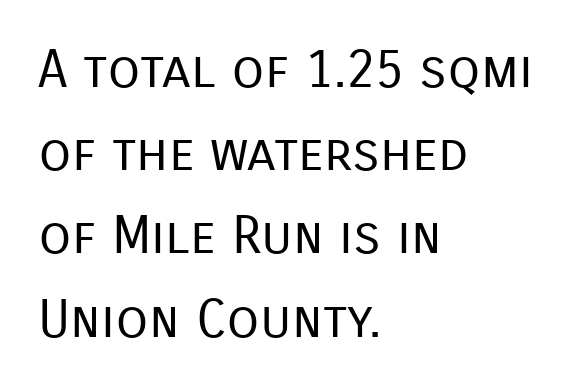
The image shows 53 px regular-weight sans-serif type, upright; set left-aligned, normal line spacing (1.57x), normal letter spacing, not underlined; low stroke contrast and a medium x-height.
